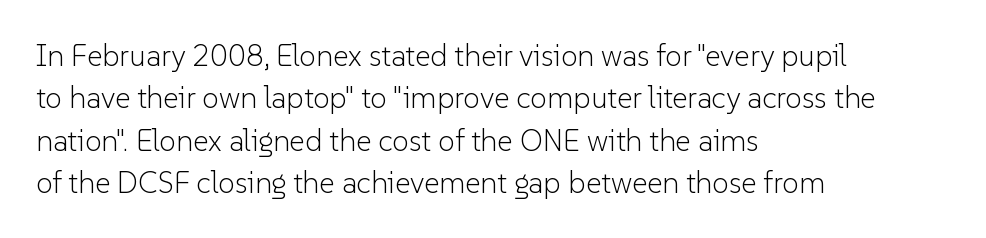
{"serif": "no", "italic": "no", "bold": "no", "weight": "light", "width": "normal", "stroke_contrast": "low", "x_height": "medium", "monospaced": "no", "underline": "no", "align": "left", "line_spacing": "normal", "line_spacing_ratio": 1.41, "letter_spacing": "normal", "letter_spacing_em": 0.0, "glyph_px": 30}
